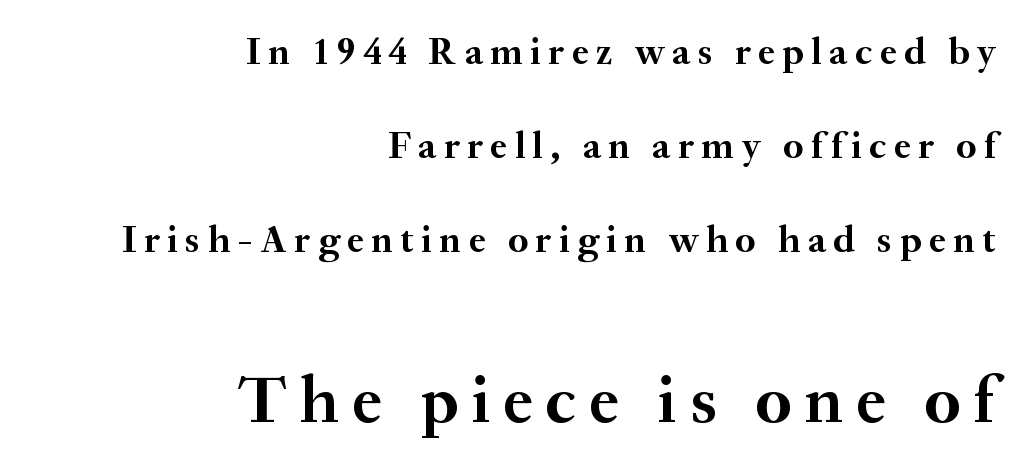
{"serif": "yes", "italic": "no", "bold": "yes", "weight": "semibold", "width": "normal", "stroke_contrast": "medium", "x_height": "small", "monospaced": "no", "underline": "no", "align": "right", "line_spacing": "loose", "line_spacing_ratio": 2.48, "letter_spacing": "wide", "letter_spacing_em": 0.2, "larger_block": "second", "size_ratio": 1.76, "glyph_px": 67}
